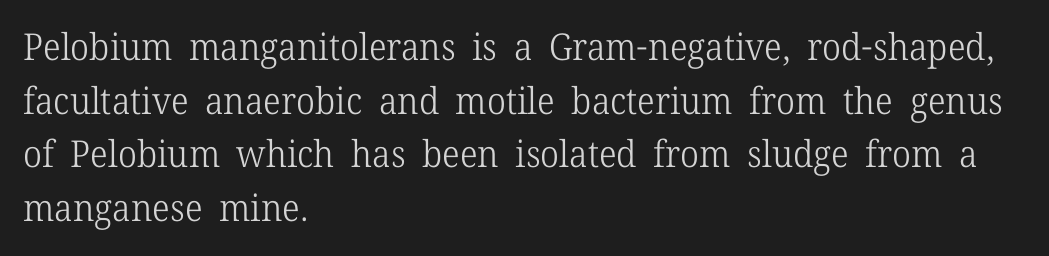
The image shows 37 px light serif type, upright; set left-aligned, normal line spacing (1.45x), normal letter spacing, not underlined; low stroke contrast and a medium x-height.
